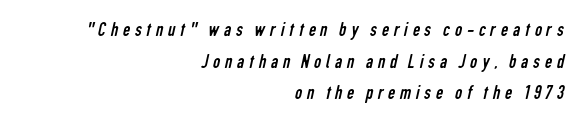
Q: Is the text bold? A: No.
Q: Is the text underlined? A: No.
Q: How is the paragraph aligned? A: Right-aligned.
Q: Is the spacing between letters normal or unusually wide? A: Unusually wide.
Q: Is the spacing between lines tight, normal or loose? A: Normal.
